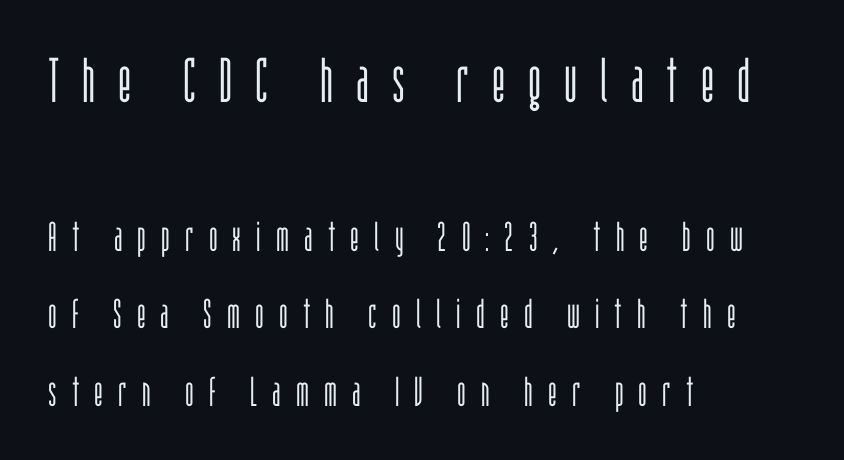
{"serif": "no", "italic": "no", "bold": "no", "weight": "light", "width": "condensed", "stroke_contrast": "low", "x_height": "large", "monospaced": "no", "underline": "no", "align": "left", "line_spacing_ratio": 1.89, "letter_spacing": "wide", "letter_spacing_em": 0.37, "larger_block": "first", "size_ratio": 1.51, "glyph_px": 62}
